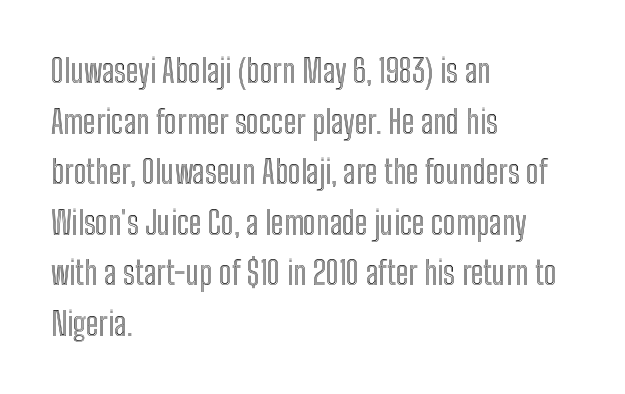
{"italic": "no", "width": "condensed", "x_height": "medium", "monospaced": "no", "underline": "no", "align": "left", "line_spacing": "normal", "line_spacing_ratio": 1.58, "letter_spacing": "normal", "letter_spacing_em": 0.0, "glyph_px": 32}
